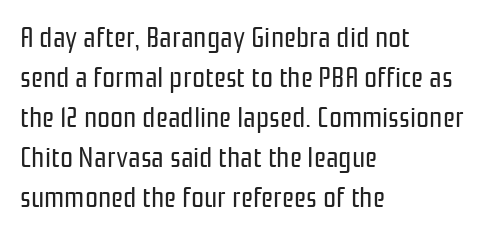
The image shows 29 px regular-weight, condensed sans-serif type, upright; set left-aligned, normal line spacing (1.38x), normal letter spacing, not underlined; low stroke contrast and a medium x-height.
